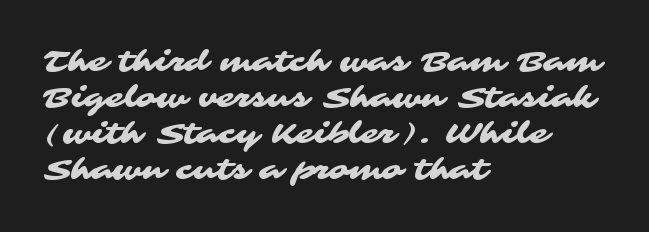
Think of a printed novel: that variable character pitch is what you see here. Compared with a centered layout, this one pins lines to the left instead. The passage shown has conventional tracking throughout. The strip under each line holds only bare page. A sans-serif font was chosen for this passage.
